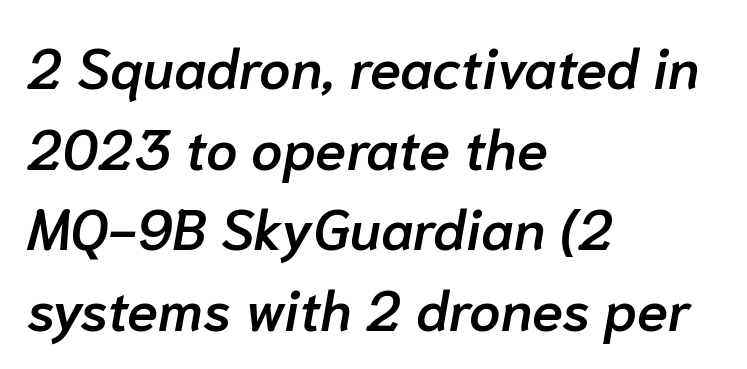
The axis of the letterforms is tilted away from vertical. Notice how descenders clear the ascenders below comfortably — that's standard leading. The sample has been set in demibold, a notch under bold. The passage shown has conventional tracking throughout. If you drew a ruler down the left edge, every line would touch it. You could not count columns in this text — the font is proportionally spaced.
